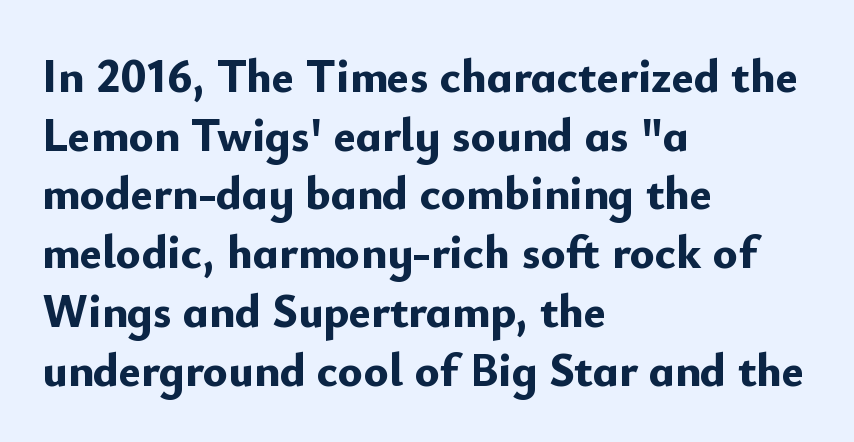
The image shows 47 px bold sans-serif type, upright; set left-aligned, normal line spacing (1.25x), normal letter spacing, not underlined; low stroke contrast and a small x-height.
